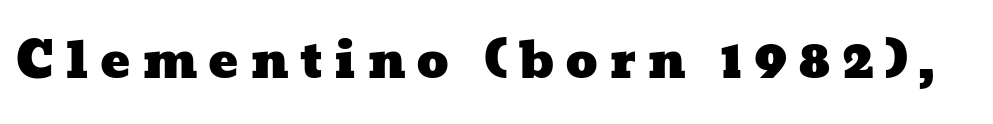
Q: Is the text underlined? A: No.
Q: Is the spacing between letters normal or unusually wide? A: Unusually wide.
Q: Width (condensed, normal, or wide)? A: Wide.
Q: Stroke contrast? A: Low.
Q: x-height? A: Medium.
Q: Monospaced? A: No.
